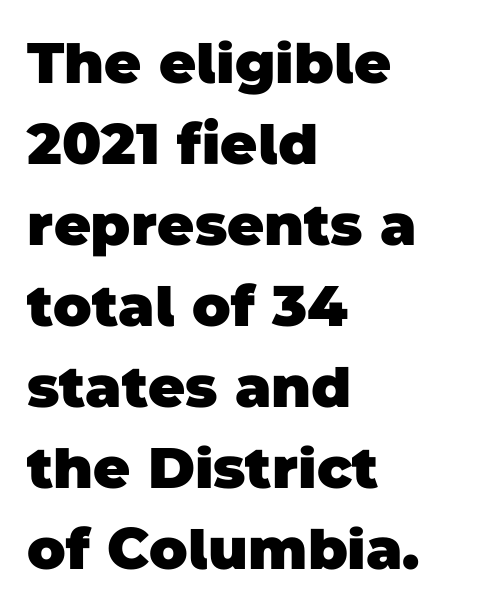
The rendering uses natural spacing where letterforms have individual widths. Strokes here are thick enough to call this a true bold. The rendering shows plain stroke endings on the letterforms — a sans-serif design. The string is rendered with underlining switched off. This rendering leaves character spacing at its baseline value.
